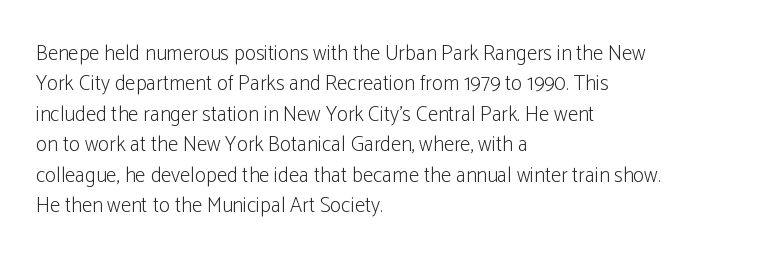
{"italic": "no", "bold": "no", "underline": "no", "align": "left", "line_spacing": "normal", "line_spacing_ratio": 1.45, "letter_spacing": "normal", "letter_spacing_em": 0.0, "glyph_px": 21}
